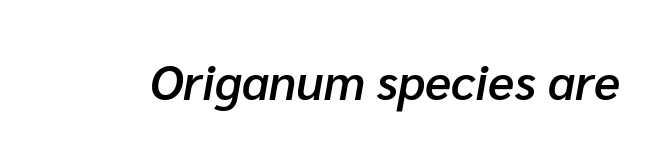
Q: Is the text bold? A: Semi-bold.
Q: Is the text italic (slanted)? A: Yes, it leans right by about 10 degrees.
Q: Is the text underlined? A: No.
Q: Is the spacing between letters normal or unusually wide? A: Normal.
Q: Width (condensed, normal, or wide)? A: Normal.
Q: Stroke contrast? A: Low.
Q: x-height? A: Medium.
Q: Monospaced? A: No.
